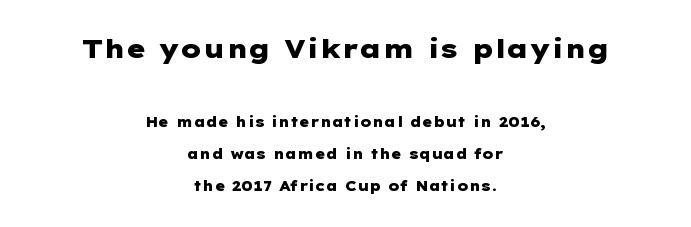
{"italic": "no", "bold": "yes", "underline": "no", "align": "center", "line_spacing": "loose", "line_spacing_ratio": 2.3, "letter_spacing": "normal", "letter_spacing_em": 0.0, "larger_block": "first", "size_ratio": 1.86, "glyph_px": 26}
